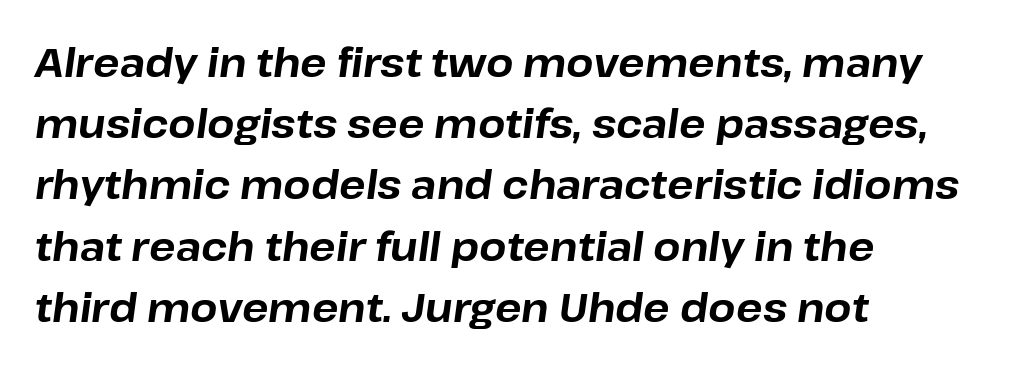
{"italic": "yes", "lean": "right", "slant_degrees": 8, "bold": "yes", "weight": "bold", "width": "normal", "stroke_contrast": "low", "x_height": "medium", "monospaced": "no", "underline": "no", "align": "left", "line_spacing": "normal", "line_spacing_ratio": 1.57, "letter_spacing": "normal", "letter_spacing_em": 0.0, "glyph_px": 39}
